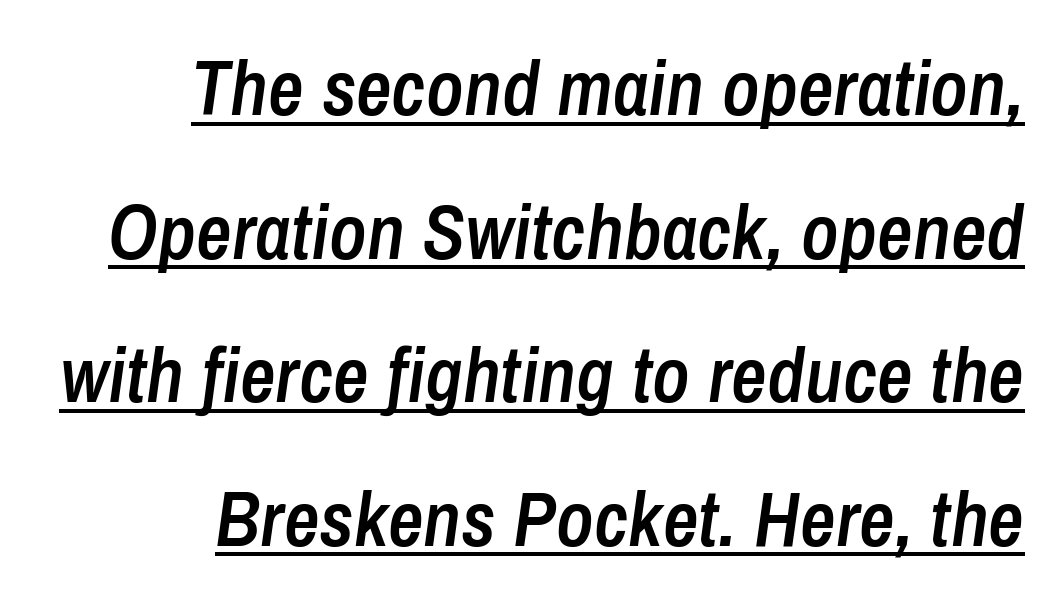
Q: Is the text bold? A: Semi-bold.
Q: Is the text italic (slanted)? A: Yes, it leans right by about 8 degrees.
Q: Is the text underlined? A: Yes.
Q: How is the paragraph aligned? A: Right-aligned.
Q: Is the spacing between letters normal or unusually wide? A: Normal.
Q: Width (condensed, normal, or wide)? A: Condensed.
Q: Stroke contrast? A: Low.
Q: x-height? A: Medium.
Q: Monospaced? A: No.
